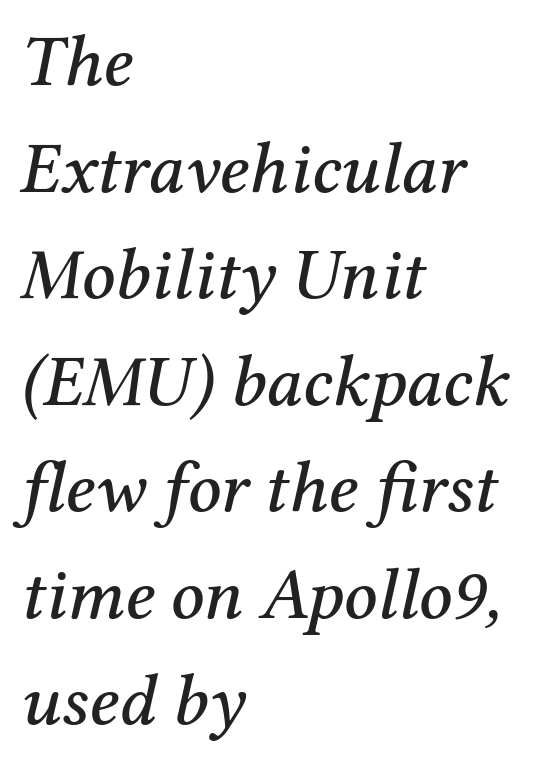
The image shows 73 px serif type, italic (leaning right); set left-aligned, normal line spacing (1.46x), normal letter spacing, not underlined; medium stroke contrast and a medium x-height.
